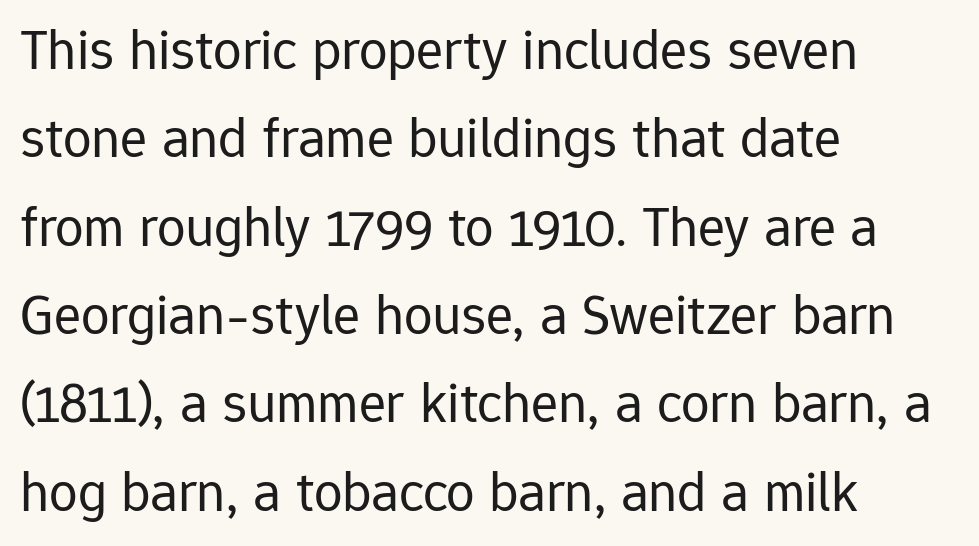
These lines are rendered in a variable-pitch font. Compared with typical paragraphs, the rows here are spaced about the same. Nothing heavy about these letters — not bold at all. These lines are composed in type without serifs. Short and long lines alike share a common starting point at left. Rule under the text: the space is simply empty.
